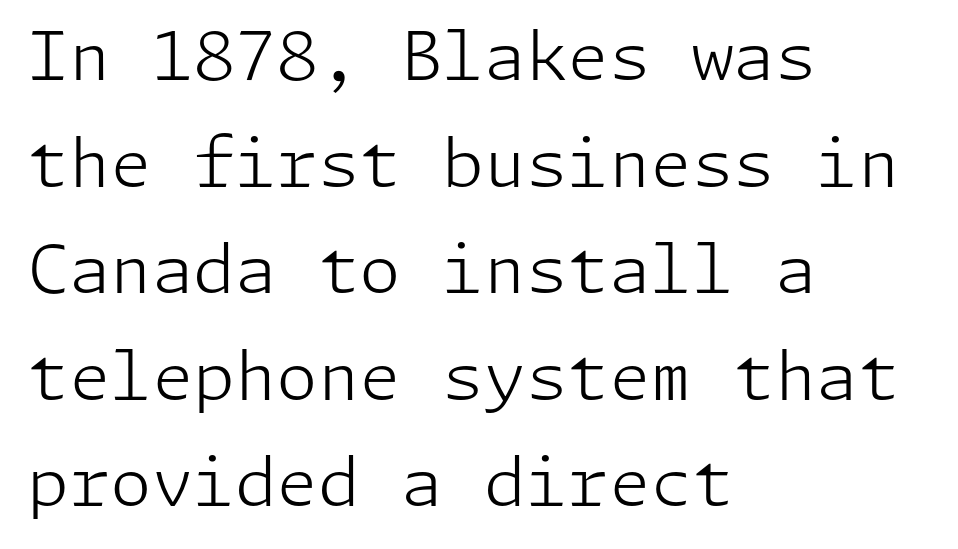
{"serif": "no", "italic": "no", "bold": "no", "weight": "light", "width": "normal", "stroke_contrast": "low", "x_height": "medium", "underline": "no", "align": "left", "line_spacing": "normal", "line_spacing_ratio": 1.59, "letter_spacing": "normal", "letter_spacing_em": 0.0, "glyph_px": 67}
